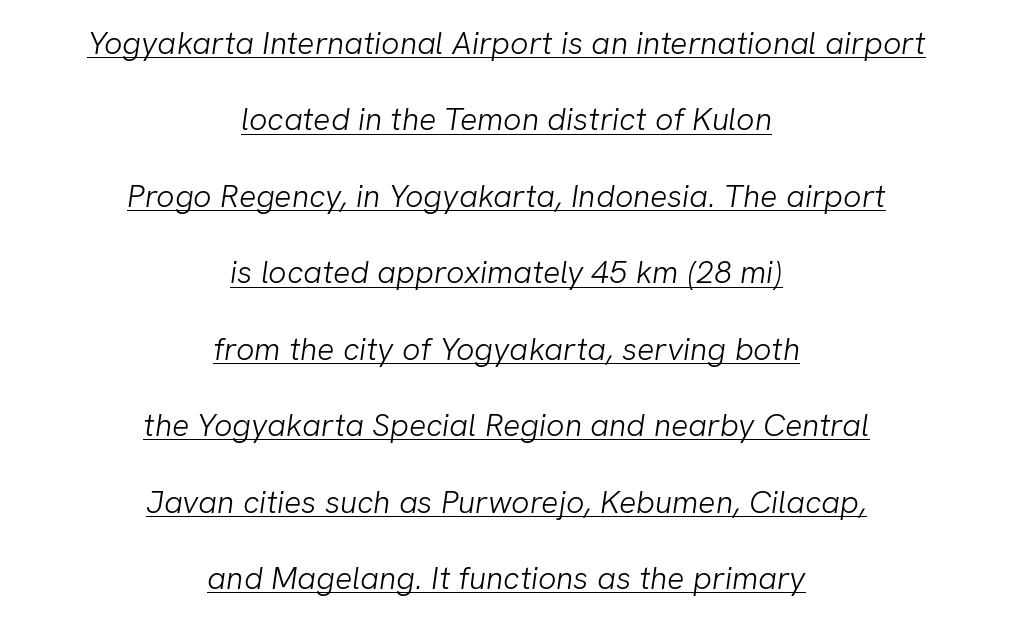
Q: Is the text bold? A: No.
Q: Is the typeface a serif or a sans-serif typeface? A: Sans-serif.
Q: Is the text underlined? A: Yes.
Q: How is the paragraph aligned? A: Centered.
Q: Is the spacing between letters normal or unusually wide? A: Normal.
Q: Is the spacing between lines tight, normal or loose? A: Loose.
Q: Width (condensed, normal, or wide)? A: Normal.
Q: Stroke contrast? A: Low.
Q: x-height? A: Medium.
Q: Monospaced? A: No.
